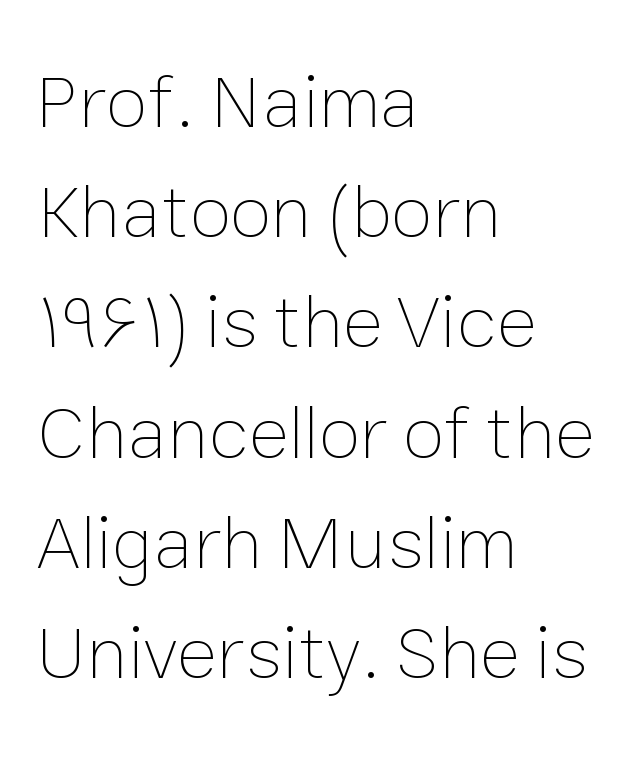
Q: Is the text bold? A: No.
Q: Is the text italic (slanted)? A: No, it is upright.
Q: Is the text underlined? A: No.
Q: How is the paragraph aligned? A: Left-aligned.
Q: Is the spacing between letters normal or unusually wide? A: Normal.
Q: Is the spacing between lines tight, normal or loose? A: Normal.
Q: Width (condensed, normal, or wide)? A: Normal.
Q: Stroke contrast? A: Low.
Q: x-height? A: Medium.
Q: Monospaced? A: No.
